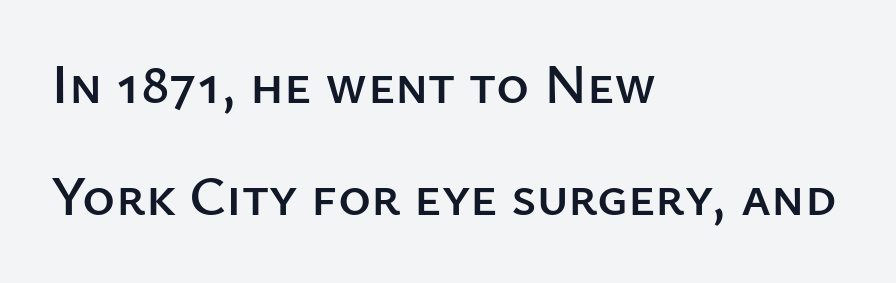
Q: Is the text italic (slanted)? A: No, it is upright.
Q: Is the typeface a serif or a sans-serif typeface? A: Sans-serif.
Q: Is the text underlined? A: No.
Q: How is the paragraph aligned? A: Left-aligned.
Q: Is the spacing between letters normal or unusually wide? A: Normal.
Q: Is the spacing between lines tight, normal or loose? A: Loose.
Q: Width (condensed, normal, or wide)? A: Normal.
Q: Stroke contrast? A: Low.
Q: x-height? A: Medium.
Q: Monospaced? A: No.
